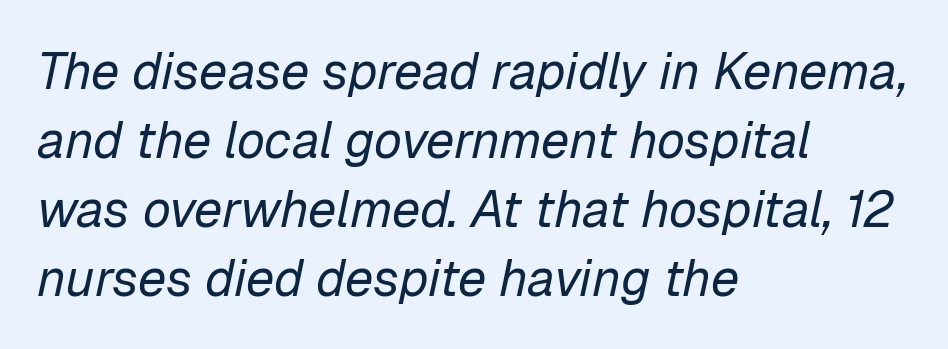
Short and long lines alike share a common starting point at left. Nothing unusual about the tracking: characters are spaced as the font intends. Compared with typical paragraphs, the rows here are spaced about the same. Italic: yes, the glyphs are oblique.
